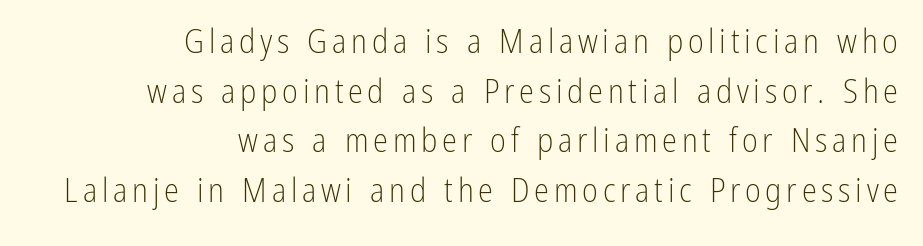
The image shows 34 px light, condensed sans-serif type, upright; set right-aligned, normal line spacing (1.46x), not underlined; low stroke contrast and a medium x-height.
